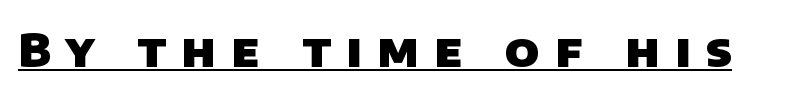
The image shows 47 px heavy sans-serif type; set unusually wide letter spacing (+0.33 em), underlined; low stroke contrast and a large x-height.
